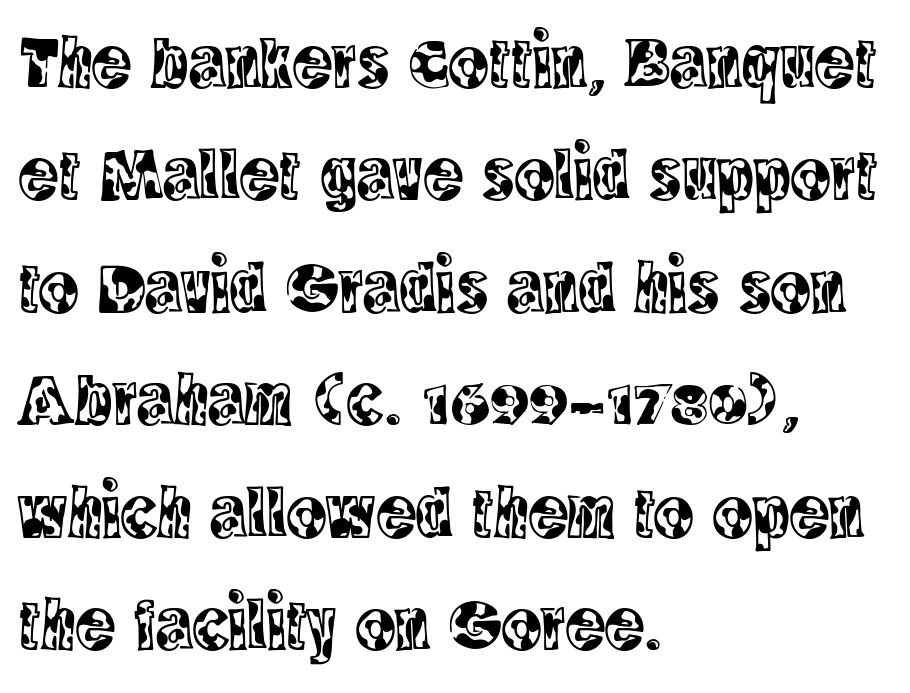
The image shows 74 px condensed serif type, upright; set left-aligned, normal line spacing (1.52x), normal letter spacing, not underlined; a large x-height.
